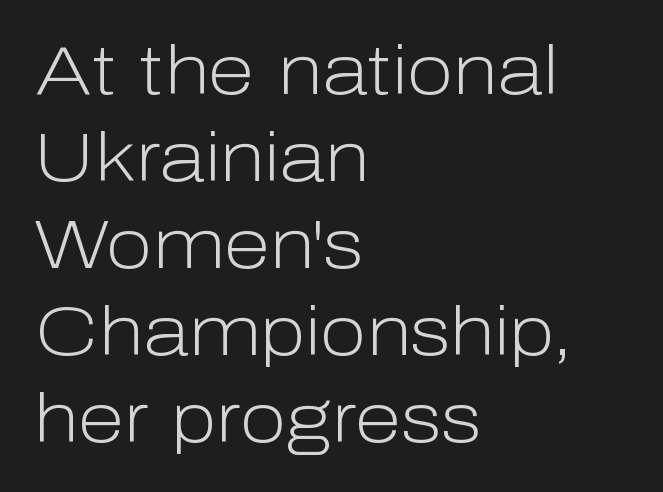
The text block is weighted toward the left margin, trailing off unevenly rightward. The passage shown stacks its lines at a standard gap. No chunkiness to these letters — they're not bold. Check the space under the baseline: it is left empty.
